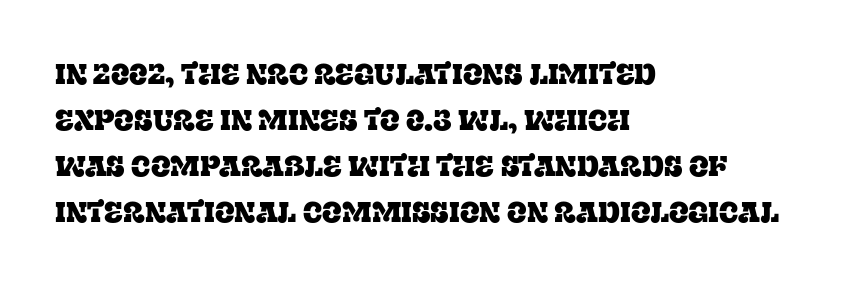
{"serif": "yes", "italic": "no", "width": "normal", "stroke_contrast": "low", "x_height": "large", "monospaced": "no", "underline": "no", "align": "left", "line_spacing": "normal", "line_spacing_ratio": 1.59, "letter_spacing": "normal", "letter_spacing_em": 0.0, "glyph_px": 29}
